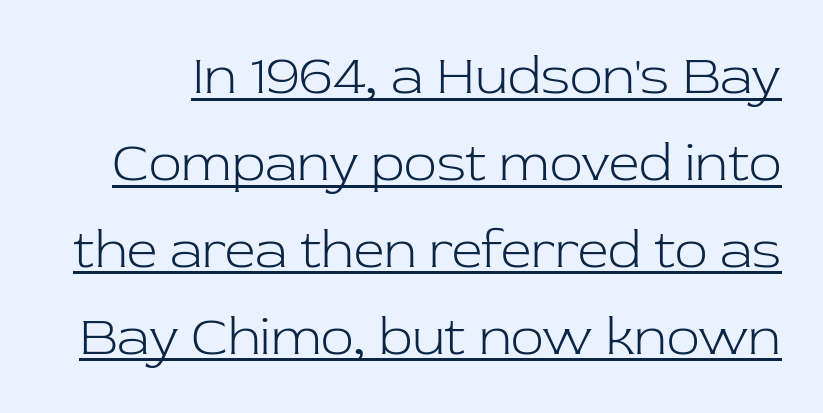
Q: Is the text bold? A: No.
Q: Is the text italic (slanted)? A: No, it is upright.
Q: Is the typeface a serif or a sans-serif typeface? A: Serif.
Q: Is the text underlined? A: Yes.
Q: Is the spacing between letters normal or unusually wide? A: Normal.
Q: Is the spacing between lines tight, normal or loose? A: Normal.
Q: Width (condensed, normal, or wide)? A: Normal.
Q: Stroke contrast? A: Low.
Q: x-height? A: Medium.
Q: Monospaced? A: No.
